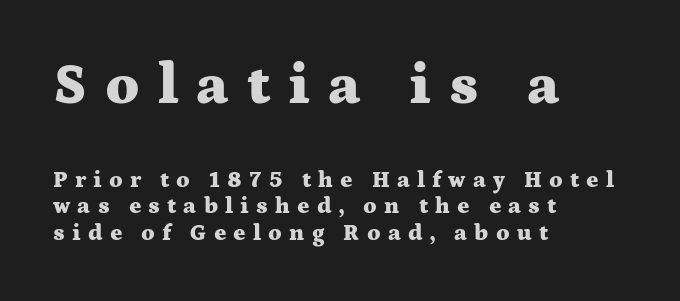
Q: Is the text bold? A: Yes.
Q: Is the text italic (slanted)? A: No, it is upright.
Q: Is the typeface a serif or a sans-serif typeface? A: Serif.
Q: Is the text underlined? A: No.
Q: How is the paragraph aligned? A: Left-aligned.
Q: Is the spacing between letters normal or unusually wide? A: Unusually wide.
Q: Which block of text is set in a larger size, the first (top) or the second (bottom)? A: The first (top) one.
Q: Width (condensed, normal, or wide)? A: Wide.
Q: Stroke contrast? A: Medium.
Q: x-height? A: Medium.
Q: Monospaced? A: No.
